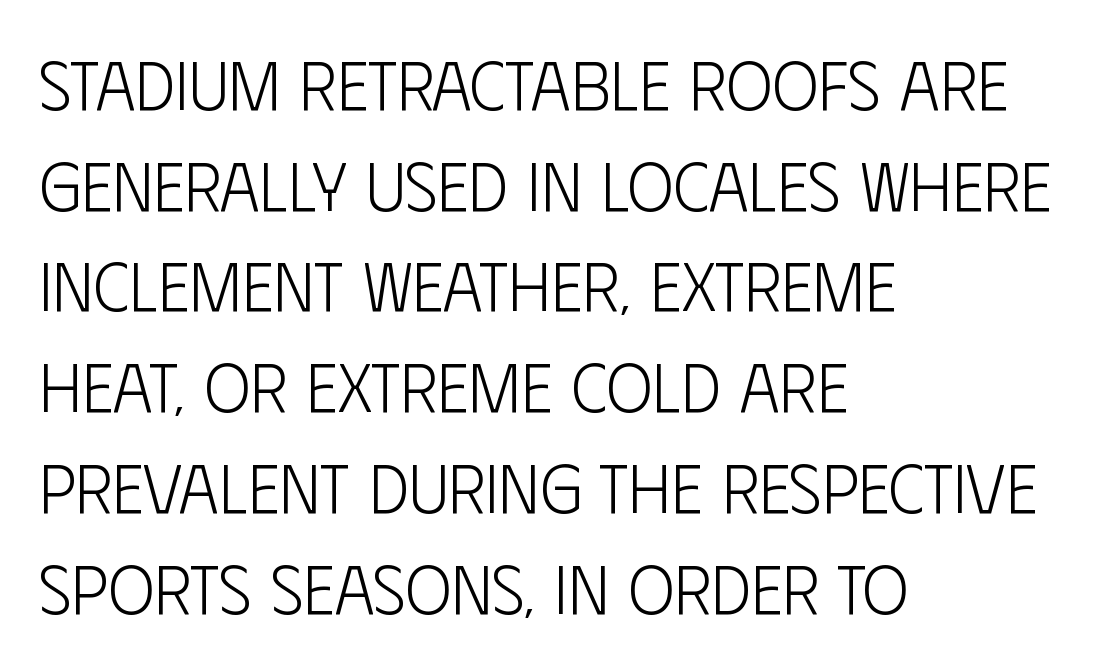
The rendering shows plain stroke endings on the letterforms — a sans-serif design. Short note: letters normally spaced. Horizontal bands of white between lines are of average thickness. The typesetting does not lean heavy: it is not bold.
